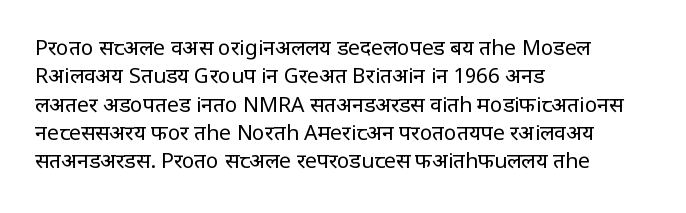
The image shows 21 px text type, upright; set left-aligned, normal line spacing (1.35x), normal letter spacing, not underlined.
